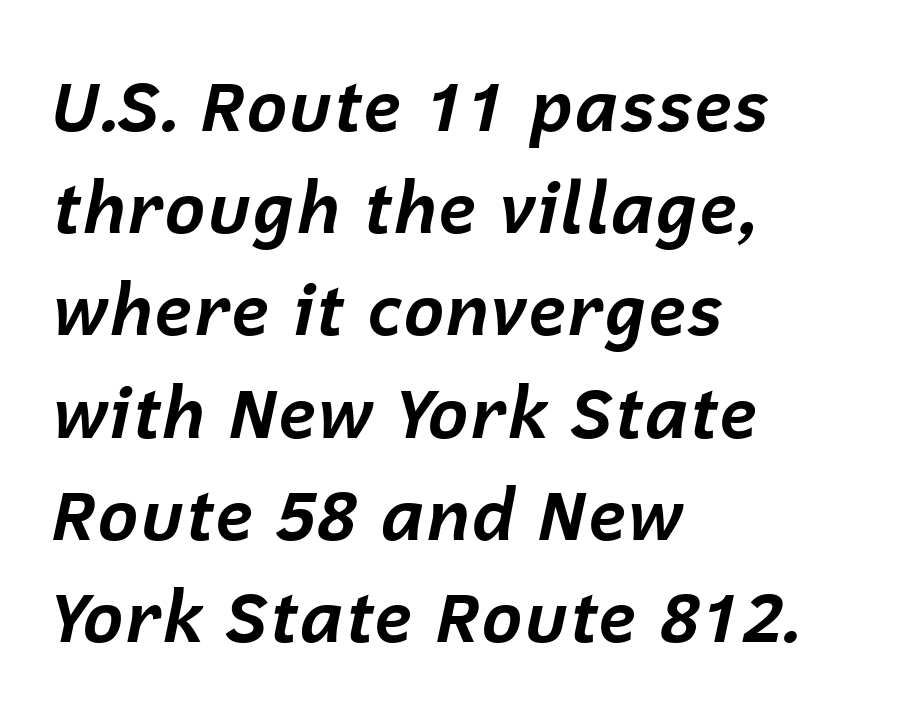
Spacing verdict: proportional, widths tailored to each character. Each new line begins a customary step beneath the previous one. The letters are slanted; this is an italic face. Observe the ordinary spacing: letters are neighbours, not strangers. One-word summary of the alignment: left.
